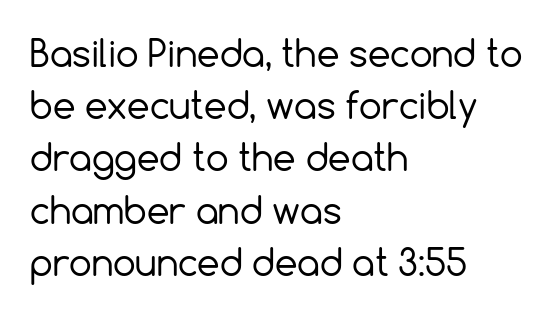
The image shows 36 px regular-weight sans-serif type, upright; set left-aligned, normal line spacing (1.45x), normal letter spacing, not underlined; a medium x-height.
